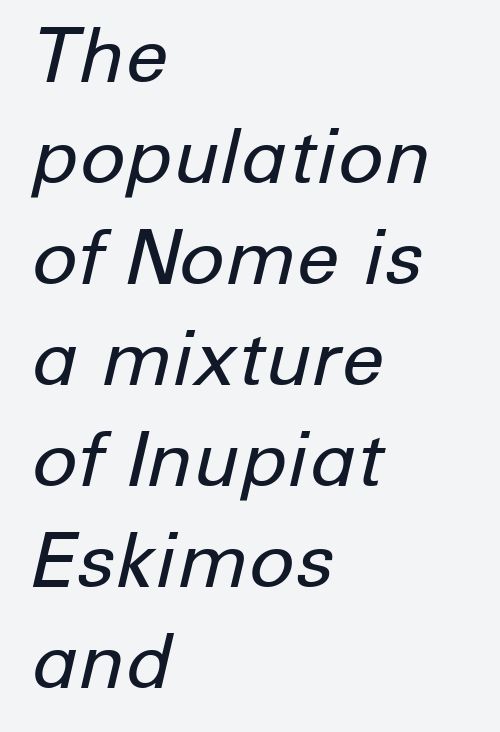
{"italic": "yes", "lean": "right", "slant_degrees": 12, "bold": "no", "weight": "regular", "width": "normal", "stroke_contrast": "low", "x_height": "medium", "monospaced": "no", "underline": "no", "align": "left", "line_spacing": "normal", "line_spacing_ratio": 1.33, "letter_spacing": "normal", "letter_spacing_em": 0.0, "glyph_px": 76}
